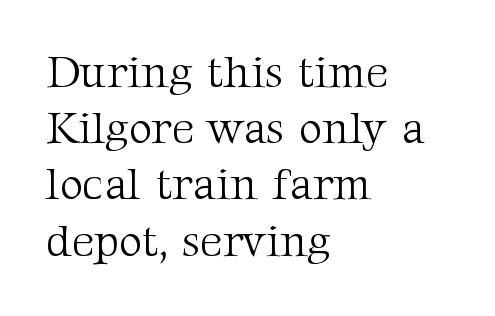
Vertical spacing — default. The letters sit at their default tracking, neither squeezed nor spread. The characters are drawn with everyday or finer stroke widths. Spacing verdict: proportional, widths tailored to each character. No word sits above an underline. The rendering shows small feet on the letterforms — a serif design.
